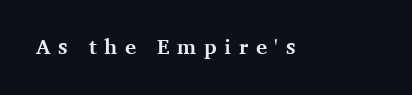
The image shows 21 px bold type, upright; set unusually wide letter spacing (+0.36 em), not underlined.
